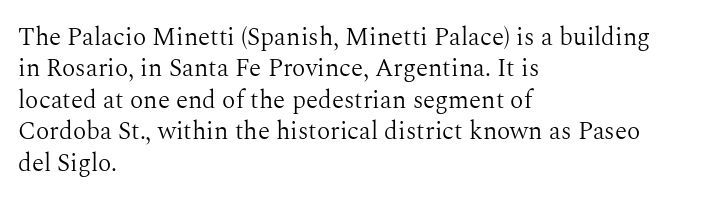
Q: Is the text bold? A: No.
Q: Is the text italic (slanted)? A: No, it is upright.
Q: Is the text underlined? A: No.
Q: How is the paragraph aligned? A: Left-aligned.
Q: Is the spacing between letters normal or unusually wide? A: Normal.
Q: Is the spacing between lines tight, normal or loose? A: Normal.
